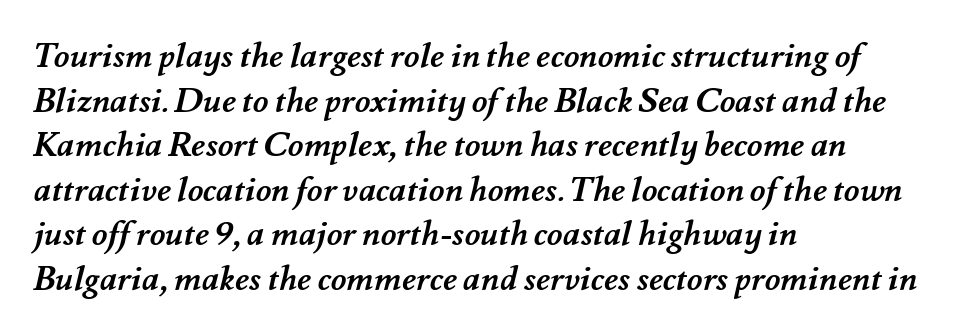
Q: Is the text bold? A: Yes.
Q: Is the text underlined? A: No.
Q: How is the paragraph aligned? A: Left-aligned.
Q: Is the spacing between letters normal or unusually wide? A: Normal.
Q: Is the spacing between lines tight, normal or loose? A: Normal.
Q: Width (condensed, normal, or wide)? A: Normal.
Q: Stroke contrast? A: Medium.
Q: x-height? A: Small.
Q: Monospaced? A: No.
